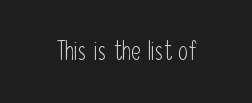
{"italic": "no", "bold": "no", "underline": "no", "letter_spacing": "normal", "letter_spacing_em": 0.0, "glyph_px": 26}
